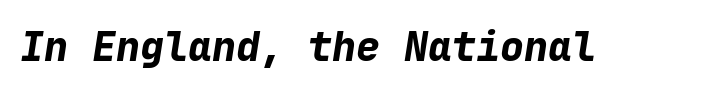
Q: Is the text bold? A: Yes.
Q: Is the text italic (slanted)? A: Yes, it leans right by about 9 degrees.
Q: Is the text underlined? A: No.
Q: Is the spacing between letters normal or unusually wide? A: Normal.
Q: Width (condensed, normal, or wide)? A: Normal.
Q: Stroke contrast? A: Low.
Q: x-height? A: Medium.
Q: Monospaced? A: Yes.
